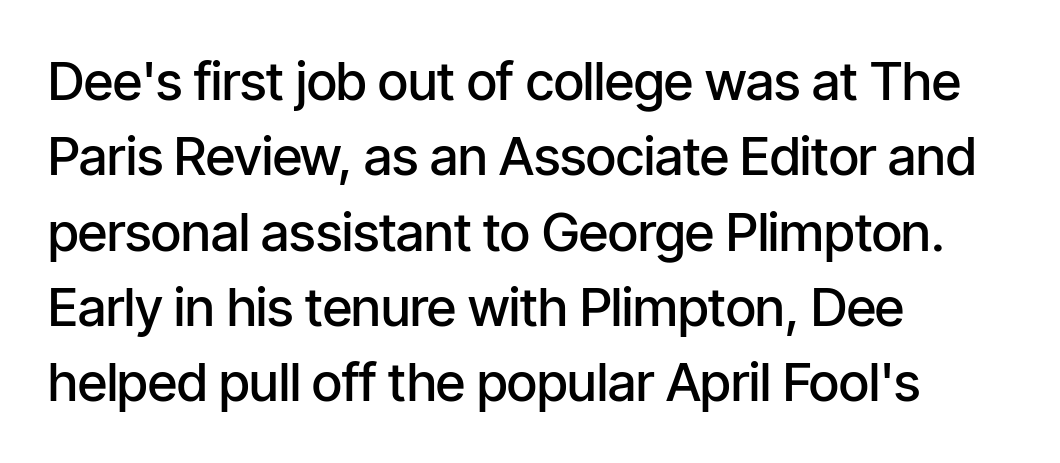
Q: Is the text bold? A: Semi-bold.
Q: Is the text italic (slanted)? A: No, it is upright.
Q: Is the typeface a serif or a sans-serif typeface? A: Sans-serif.
Q: Is the text underlined? A: No.
Q: How is the paragraph aligned? A: Left-aligned.
Q: Is the spacing between letters normal or unusually wide? A: Normal.
Q: Is the spacing between lines tight, normal or loose? A: Normal.
Q: Width (condensed, normal, or wide)? A: Condensed.
Q: Stroke contrast? A: Low.
Q: x-height? A: Medium.
Q: Monospaced? A: No.
